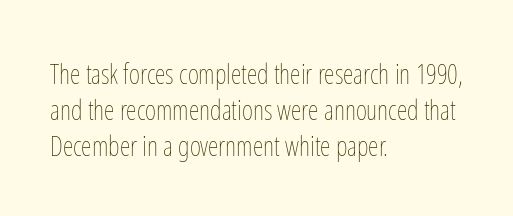
{"italic": "no", "bold": "no", "underline": "no", "align": "left", "line_spacing": "normal", "line_spacing_ratio": 1.33, "letter_spacing": "normal", "letter_spacing_em": 0.0, "glyph_px": 27}
